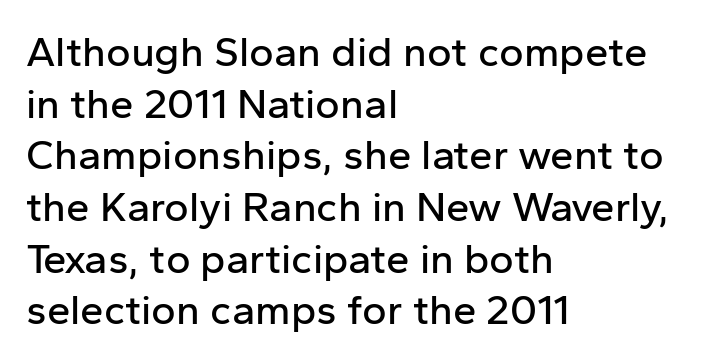
{"serif": "no", "italic": "no", "width": "normal", "stroke_contrast": "low", "x_height": "medium", "monospaced": "no", "underline": "no", "align": "left", "line_spacing_ratio": 1.23, "letter_spacing": "normal", "letter_spacing_em": 0.0, "glyph_px": 42}
